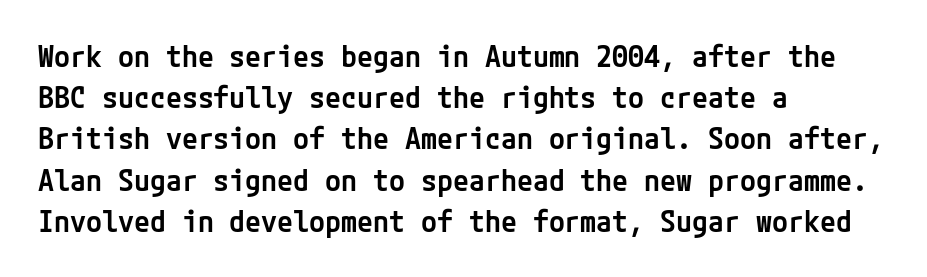
Q: Is the text bold? A: Semi-bold.
Q: Is the text italic (slanted)? A: No, it is upright.
Q: Is the typeface a serif or a sans-serif typeface? A: Sans-serif.
Q: Is the text underlined? A: No.
Q: How is the paragraph aligned? A: Left-aligned.
Q: Is the spacing between letters normal or unusually wide? A: Normal.
Q: Is the spacing between lines tight, normal or loose? A: Normal.
Q: Width (condensed, normal, or wide)? A: Normal.
Q: Stroke contrast? A: Low.
Q: x-height? A: Medium.
